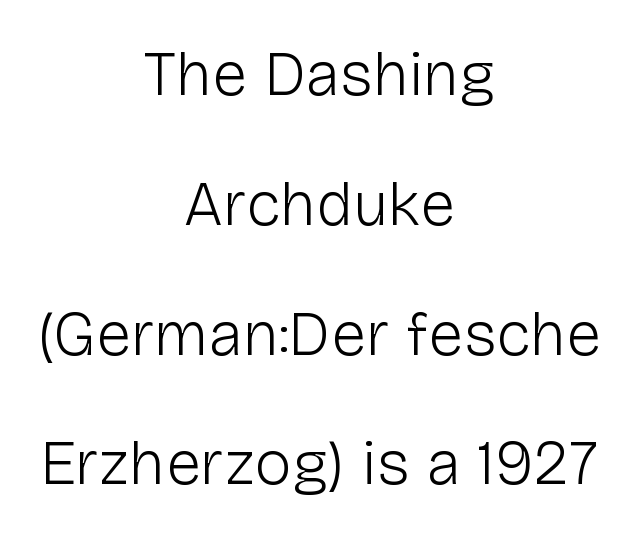
Posture: straight, roman, zero tilt. Notice the wide empty band between every row — that's loose leading. Do the characters align in a grid? No, the font is proportional. Regarding serifs, this sample does without them. The compositor balanced each line on the midline. Compared with typical body copy, the letter spacing here is the same.
